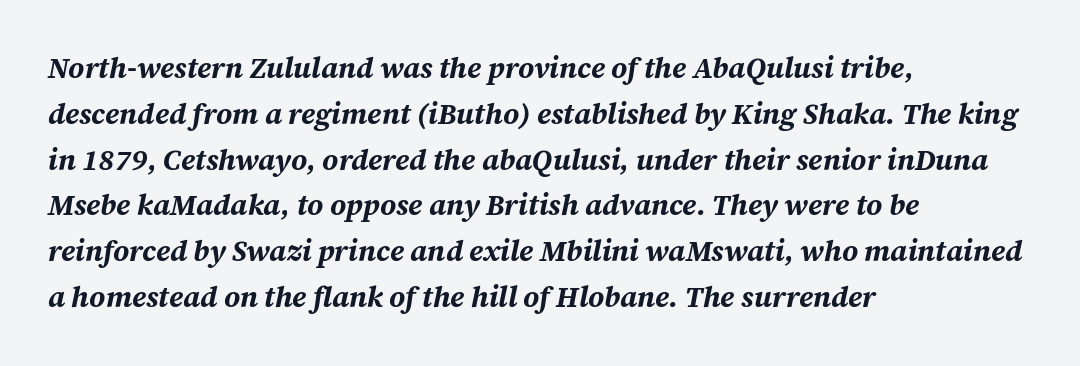
Q: Is the text bold? A: Yes.
Q: Is the text italic (slanted)? A: Yes, it leans right by about 12 degrees.
Q: Is the text underlined? A: No.
Q: How is the paragraph aligned? A: Left-aligned.
Q: Is the spacing between letters normal or unusually wide? A: Normal.
Q: Is the spacing between lines tight, normal or loose? A: Normal.
Q: Width (condensed, normal, or wide)? A: Normal.
Q: Stroke contrast? A: Medium.
Q: x-height? A: Medium.
Q: Monospaced? A: No.
